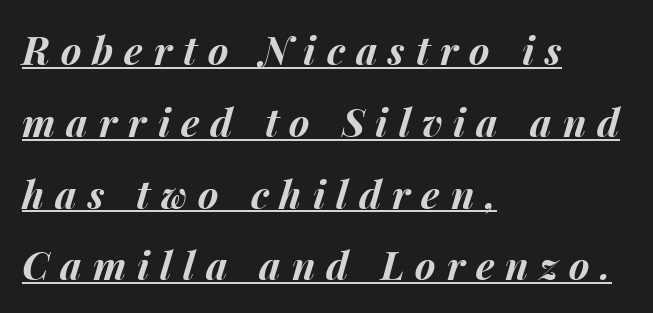
The line texture is sparse and dotted thanks to wide tracking. Yep, that's italic — everything's leaning. The lines in this sample share a left origin and differ only in where they stop. Emphasis is given by a line drawn under the lettering.
